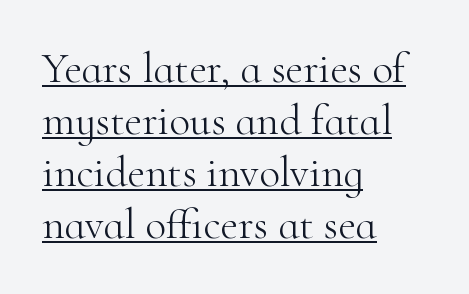
{"serif": "yes", "italic": "no", "bold": "no", "weight": "light", "width": "normal", "stroke_contrast": "high", "x_height": "small", "monospaced": "no", "underline": "yes", "align": "left", "line_spacing_ratio": 1.21, "letter_spacing": "normal", "letter_spacing_em": 0.0, "glyph_px": 43}
